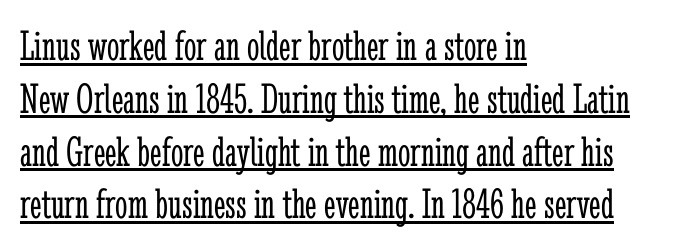
The image shows 44 px light, condensed serif type, upright; set left-aligned, line spacing 1.2x, normal letter spacing, underlined; low stroke contrast and a medium x-height.
